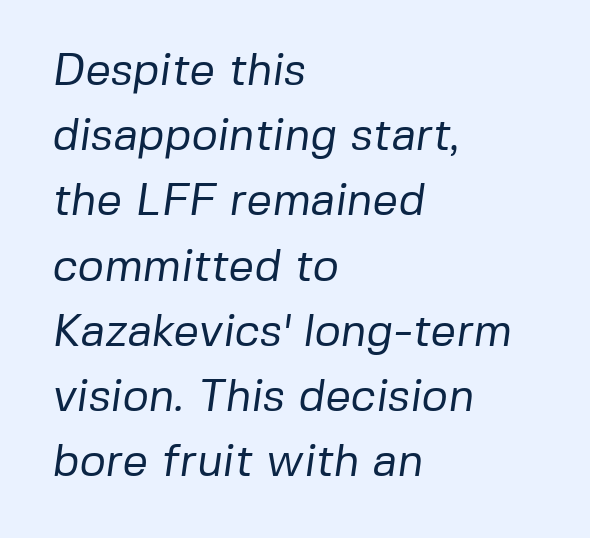
Q: Is the text bold? A: No.
Q: Is the typeface a serif or a sans-serif typeface? A: Sans-serif.
Q: Is the text underlined? A: No.
Q: How is the paragraph aligned? A: Left-aligned.
Q: Is the spacing between letters normal or unusually wide? A: Normal.
Q: Is the spacing between lines tight, normal or loose? A: Normal.
Q: Width (condensed, normal, or wide)? A: Normal.
Q: Stroke contrast? A: Low.
Q: x-height? A: Medium.
Q: Monospaced? A: No.
